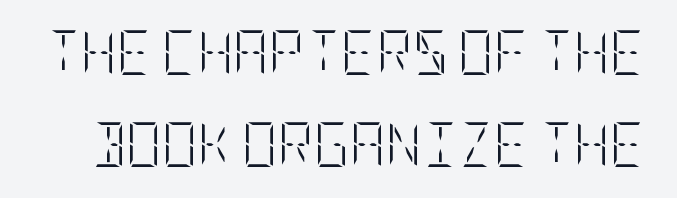
Underlining? Definitely not there. Vertical stems look standard width or narrower in stroke. Designer's note — italics off, roman on. Caption: standard tracking, unaltered.
